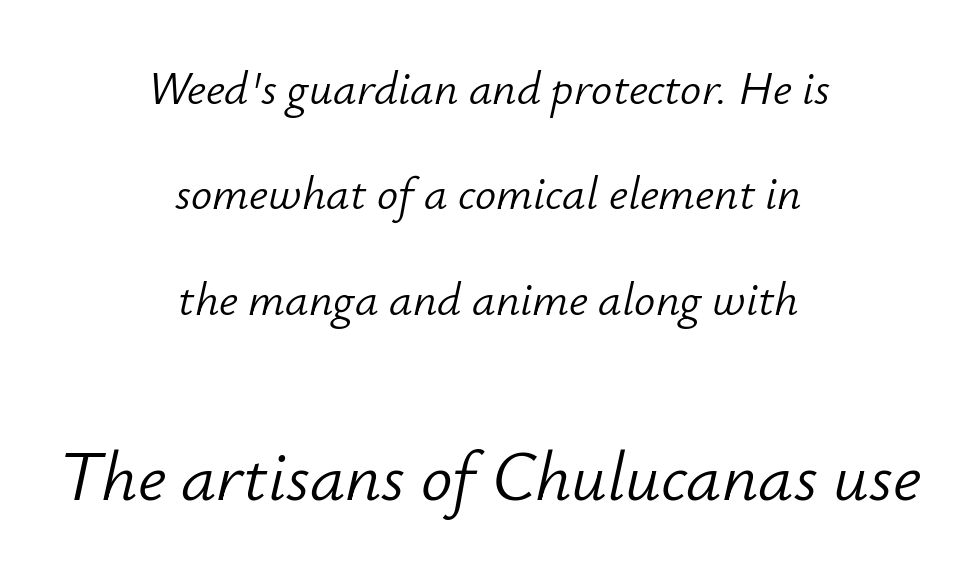
Q: Is the text bold? A: No.
Q: Is the text italic (slanted)? A: Yes, it leans right by about 12 degrees.
Q: Is the text underlined? A: No.
Q: How is the paragraph aligned? A: Centered.
Q: Is the spacing between letters normal or unusually wide? A: Normal.
Q: Is the spacing between lines tight, normal or loose? A: Loose.
Q: Which block of text is set in a larger size, the first (top) or the second (bottom)? A: The second (bottom) one.
Q: Width (condensed, normal, or wide)? A: Normal.
Q: Stroke contrast? A: Low.
Q: x-height? A: Small.
Q: Monospaced? A: No.
